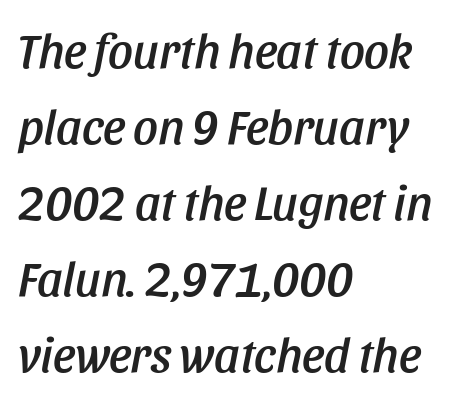
The rows are spaced the way most documents space them. Do the characters align in a grid? No, the font is proportional. Looking at the ascenders, they clearly lean. The compositor pushed each line to the left boundary. These lines keep a tight, regular rhythm from letter to letter. The gap between lines stays unmarked.
